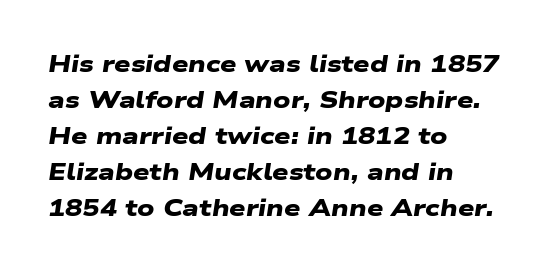
Q: Is the text bold? A: Yes.
Q: Is the text underlined? A: No.
Q: How is the paragraph aligned? A: Left-aligned.
Q: Is the spacing between letters normal or unusually wide? A: Normal.
Q: Is the spacing between lines tight, normal or loose? A: Normal.
